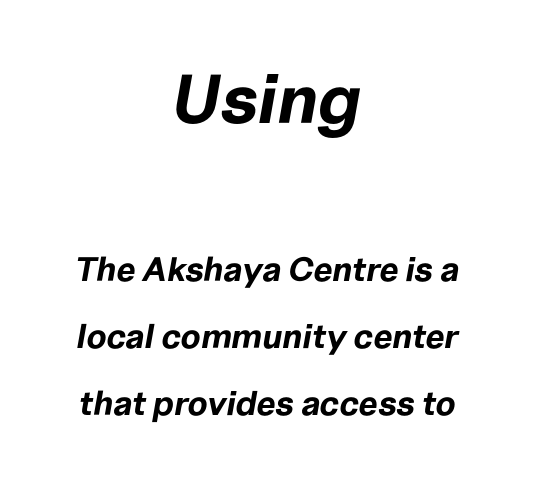
The words here are not underlined. The specimen reads as italic at a glance. Looks like regular typesetting: each glyph gets only the width it needs. Reading down the column, the eye jumps a long way to each next line. No extra tracking has been applied to these lines.
